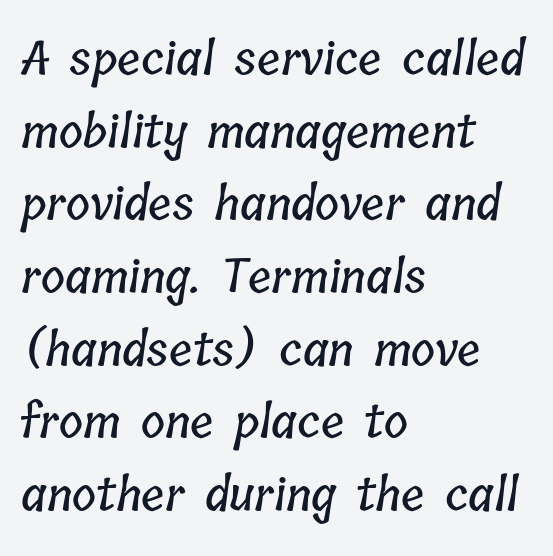
{"width": "condensed", "stroke_contrast": "low", "x_height": "medium", "monospaced": "no", "underline": "no", "align": "left", "line_spacing": "normal", "line_spacing_ratio": 1.58, "letter_spacing": "normal", "letter_spacing_em": 0.0, "glyph_px": 46}
